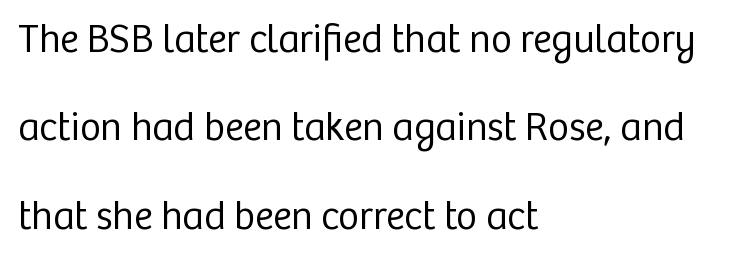
In CSS terms this would be text-align: left. Words float on clear page, feet unadorned. The space between consecutive lines is lavish. Standard letterfit; no display-style spreading of the glyphs. Varying glyph widths throughout — classic text-font behaviour.
